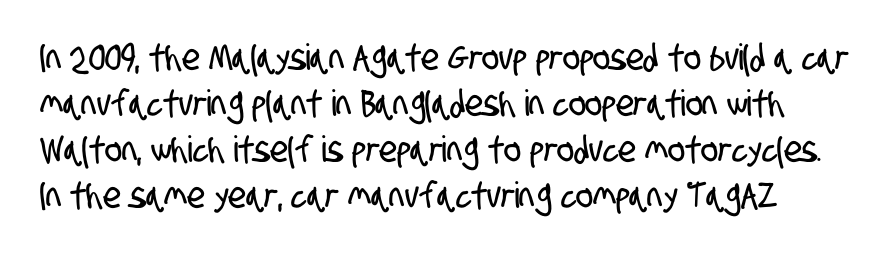
Descender tails drop into unmarked territory. This sample has the flowing, uneven cadence of proportional lettering. How would I describe the line gaps? Plain and ordinary. The font family rendered here belongs to the sans-serif group.
